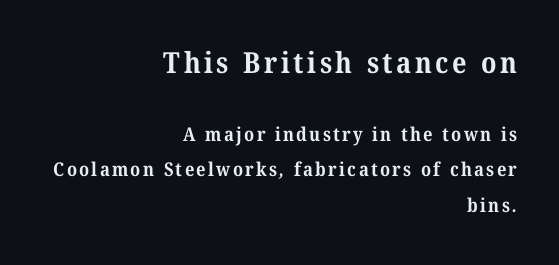
{"serif": "yes", "bold": "yes", "weight": "bold", "width": "normal", "stroke_contrast": "medium", "x_height": "medium", "monospaced": "no", "underline": "no", "align": "right", "line_spacing_ratio": 1.88, "larger_block": "first", "size_ratio": 1.53, "glyph_px": 29}
